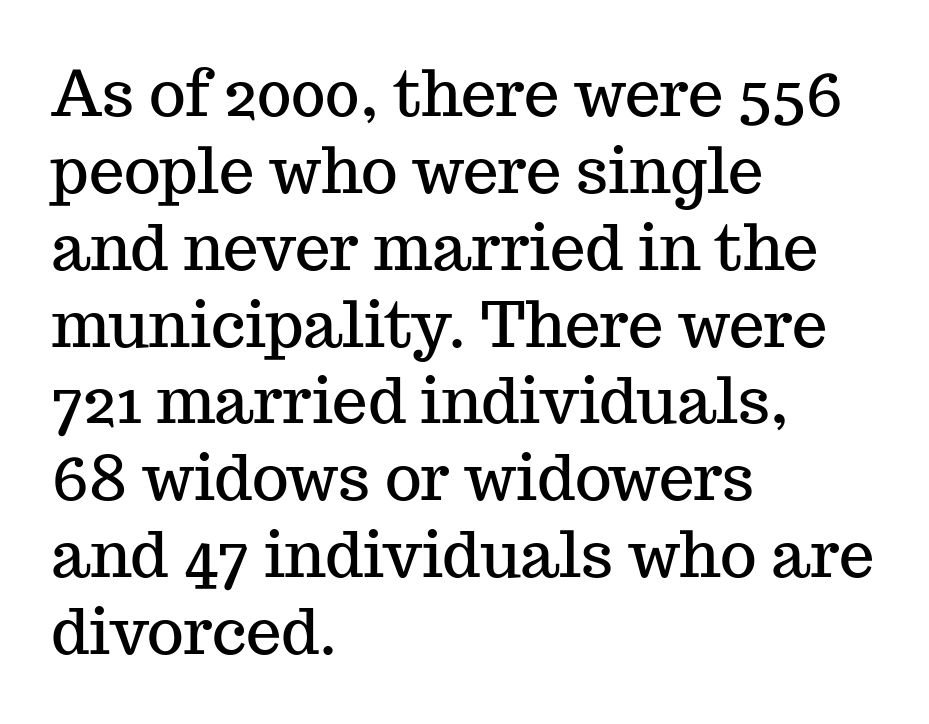
Alignment: flush left. Ordinary non-slanted type is in use. Character widths vary here, with narrow letters taking less room than wide ones. Characters follow at the spacing the type designer built in. The font family rendered here belongs to the serif group. Check the space under the baseline: it is left empty.
